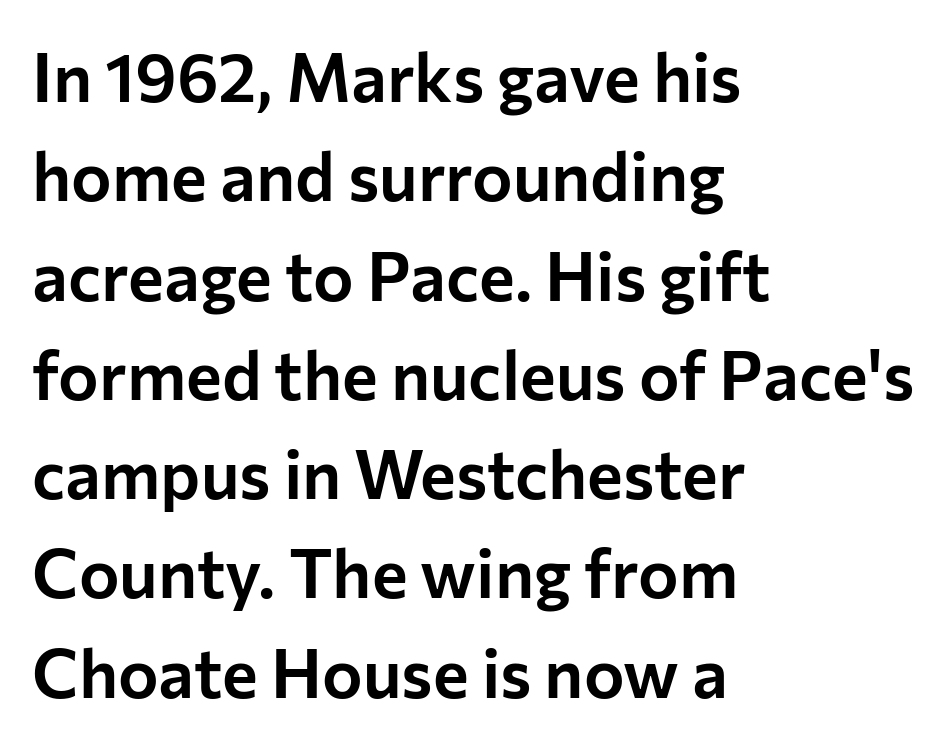
{"serif": "no", "italic": "no", "width": "normal", "stroke_contrast": "low", "x_height": "medium", "monospaced": "no", "underline": "no", "align": "left", "line_spacing": "normal", "line_spacing_ratio": 1.46, "letter_spacing": "normal", "letter_spacing_em": 0.0, "glyph_px": 68}
